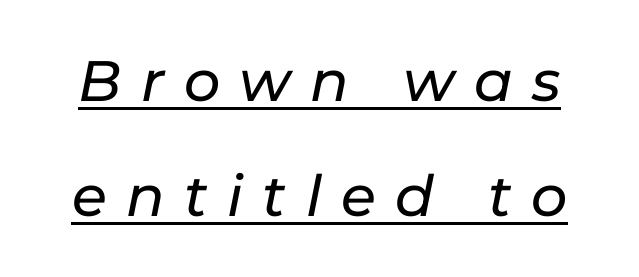
Q: Is the text italic (slanted)? A: Yes, it leans right by about 11 degrees.
Q: Is the text underlined? A: Yes.
Q: Is the spacing between letters normal or unusually wide? A: Unusually wide.
Q: Is the spacing between lines tight, normal or loose? A: Loose.
Q: Width (condensed, normal, or wide)? A: Normal.
Q: Stroke contrast? A: Low.
Q: x-height? A: Medium.
Q: Monospaced? A: No.
